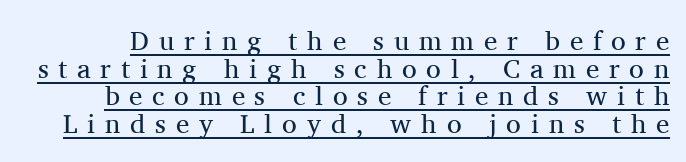
{"italic": "no", "bold": "no", "underline": "yes", "line_spacing": "tight", "line_spacing_ratio": 1.02, "letter_spacing": "wide", "letter_spacing_em": 0.36, "glyph_px": 27}
